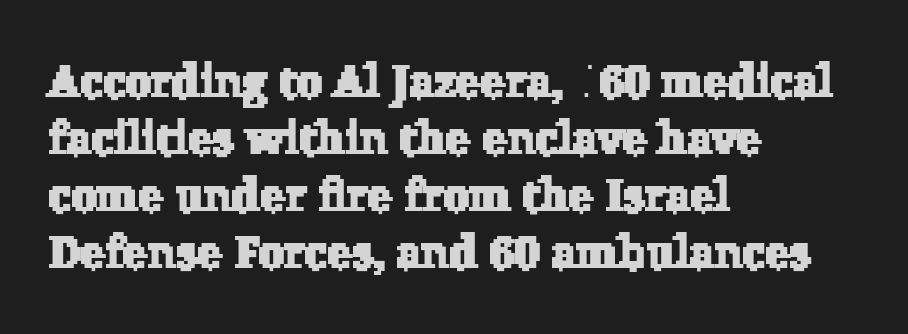
Q: Is the typeface a serif or a sans-serif typeface? A: Serif.
Q: Is the text underlined? A: No.
Q: How is the paragraph aligned? A: Left-aligned.
Q: Is the spacing between letters normal or unusually wide? A: Normal.
Q: Width (condensed, normal, or wide)? A: Normal.
Q: Stroke contrast? A: Low.
Q: x-height? A: Medium.
Q: Monospaced? A: No.
